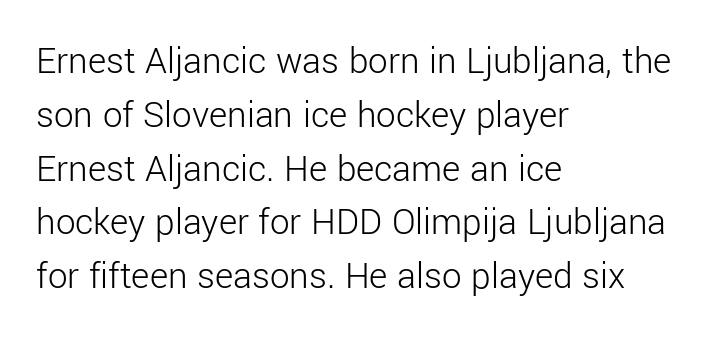
The image shows 39 px light sans-serif type, upright; set left-aligned, normal line spacing (1.38x), normal letter spacing, not underlined; low stroke contrast and a medium x-height.
